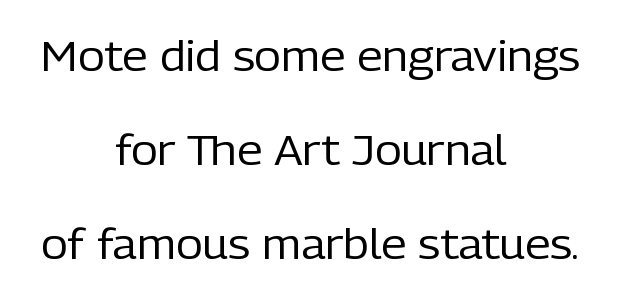
The image shows 41 px regular-weight sans-serif type, upright; set centered, loose line spacing (2.29x), normal letter spacing, not underlined; low stroke contrast and a medium x-height.
